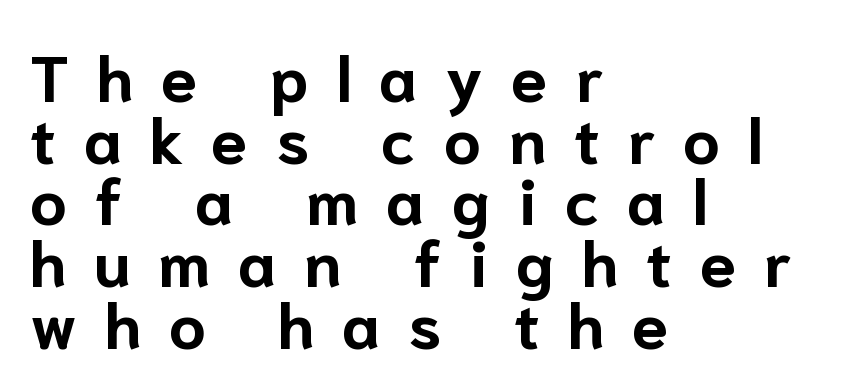
{"serif": "no", "italic": "no", "bold": "yes", "weight": "bold", "width": "normal", "stroke_contrast": "low", "x_height": "medium", "monospaced": "no", "underline": "no", "align": "left", "line_spacing": "tight", "line_spacing_ratio": 0.95, "letter_spacing": "wide", "letter_spacing_em": 0.43, "glyph_px": 65}
